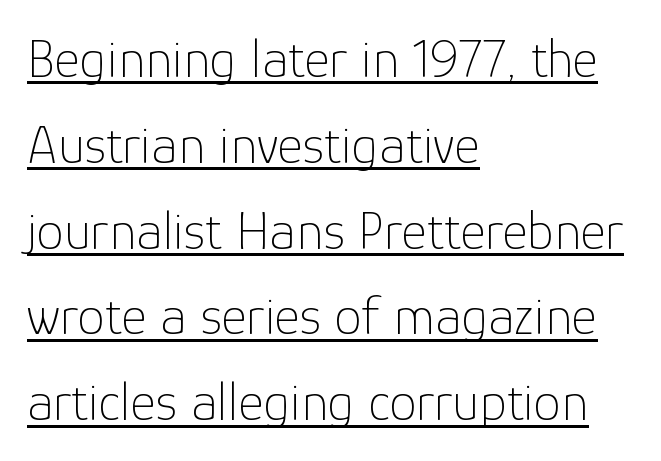
{"serif": "no", "italic": "no", "bold": "no", "weight": "thin", "width": "normal", "stroke_contrast": "low", "x_height": "medium", "monospaced": "no", "underline": "yes", "align": "left", "line_spacing": "normal", "line_spacing_ratio": 1.56, "letter_spacing": "normal", "letter_spacing_em": 0.0, "glyph_px": 55}
